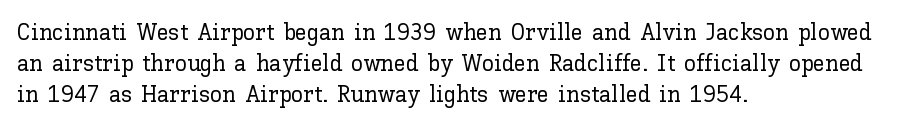
The image shows 24 px text type, upright; set left-aligned, normal line spacing (1.29x), normal letter spacing, not underlined.
